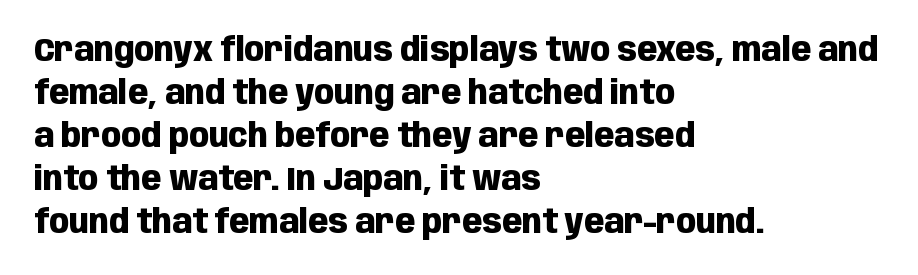
{"serif": "no", "italic": "no", "bold": "yes", "weight": "heavy", "width": "condensed", "stroke_contrast": "low", "x_height": "large", "monospaced": "no", "underline": "no", "align": "left", "line_spacing": "normal", "line_spacing_ratio": 1.3, "letter_spacing": "normal", "letter_spacing_em": 0.0, "glyph_px": 33}
